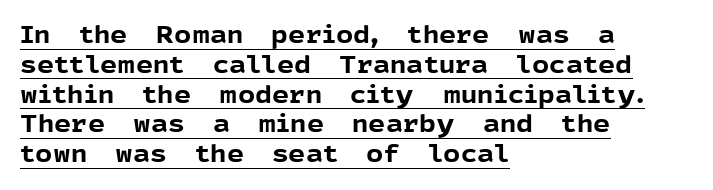
{"italic": "no", "bold": "yes", "underline": "yes", "align": "left", "line_spacing_ratio": 1.24, "letter_spacing": "normal", "letter_spacing_em": 0.0, "glyph_px": 24}
